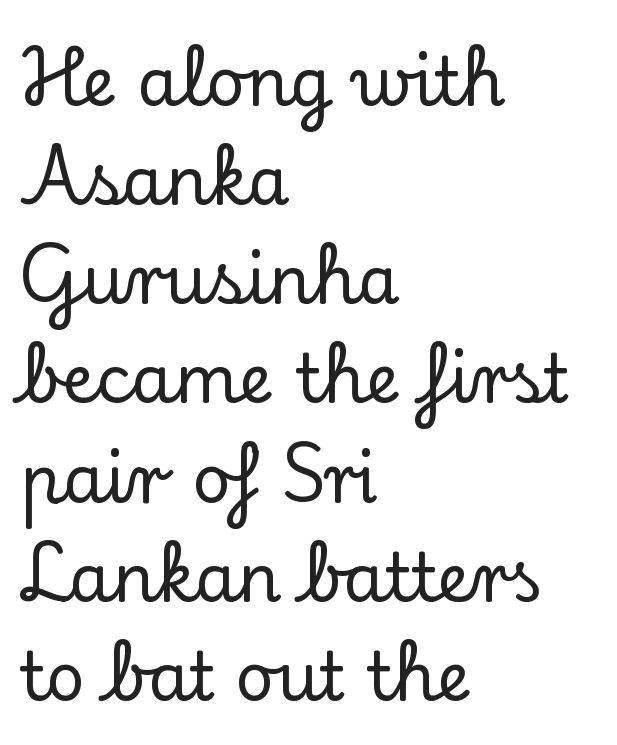
The image shows 67 px serif type, upright; set left-aligned, normal line spacing (1.48x), normal letter spacing, not underlined; low stroke contrast and a small x-height.
